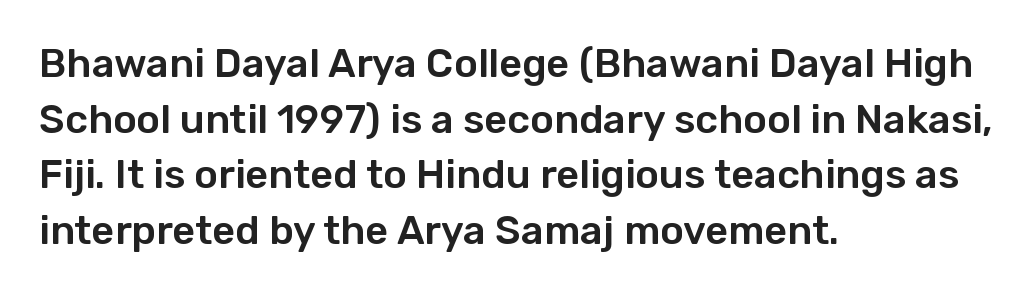
You could not count columns in this text — the font is proportionally spaced. Do the letters lean? They stand straight. Reading down the column, the eye jumps a familiar distance to each next line. Just letters on the line, the space beneath them empty.
